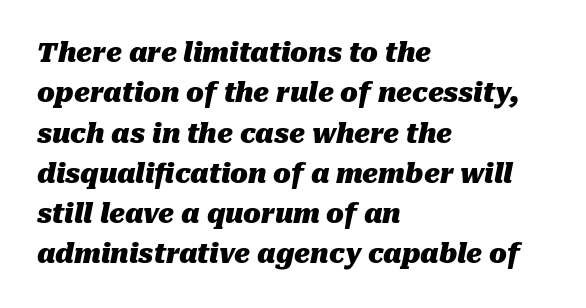
Students, observe: this is what conventionally led text looks like. Emphasis-style slanted type is in use. A clean baseline with only descenders dipping below it. Caption: standard tracking, unaltered. The passage shown is emphatically bold.
